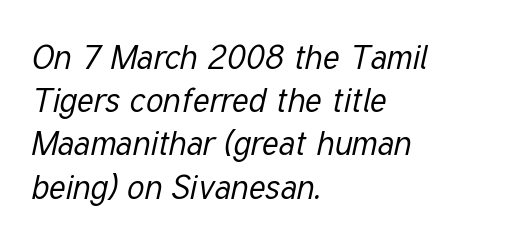
Each letter keeps its own natural width here, so spacing adapts to shape. Style check: oblique. Each stroke keeps to a modest, everyday thickness or less. Is there much room between lines? A standard amount, neither cramped nor airy. Leftover space on each line is placed entirely after the last word. The glyphs are unaccompanied by any horizontal stroke below them.
